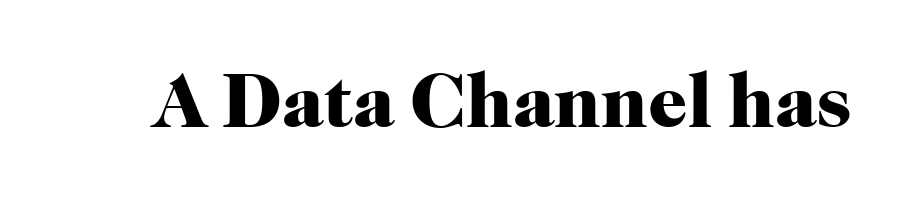
The image shows 77 px heavy serif type, upright; set normal letter spacing, not underlined; high stroke contrast and a medium x-height.
